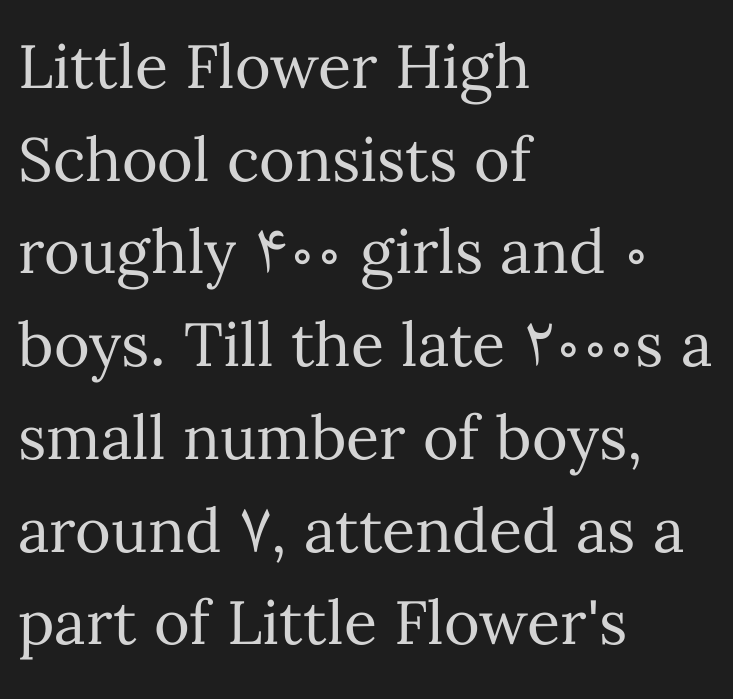
The image shows 61 px regular-weight type, upright; set left-aligned, normal line spacing (1.52x), normal letter spacing, not underlined; medium stroke contrast and a medium x-height.
